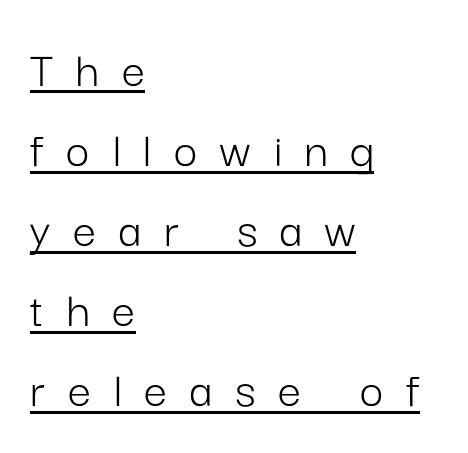
Q: Is the text bold? A: No.
Q: Is the text italic (slanted)? A: No, it is upright.
Q: Is the typeface a serif or a sans-serif typeface? A: Sans-serif.
Q: Is the text underlined? A: Yes.
Q: How is the paragraph aligned? A: Left-aligned.
Q: Is the spacing between letters normal or unusually wide? A: Unusually wide.
Q: Is the spacing between lines tight, normal or loose? A: Normal.
Q: Width (condensed, normal, or wide)? A: Normal.
Q: Stroke contrast? A: Low.
Q: x-height? A: Medium.
Q: Monospaced? A: No.
